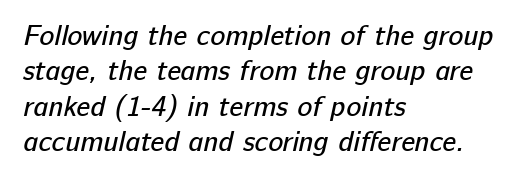
The image shows 28 px regular-weight sans-serif type; set left-aligned, normal line spacing (1.26x), normal letter spacing, not underlined; low stroke contrast and a medium x-height.
